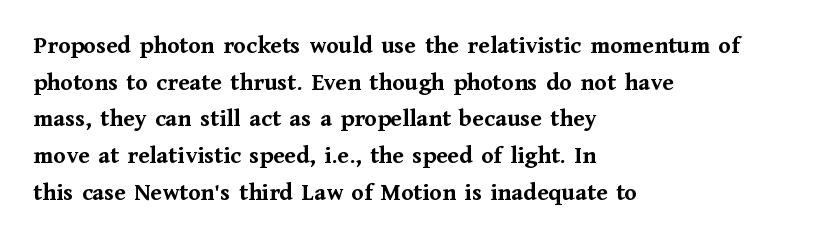
{"italic": "no", "bold": "yes", "underline": "no", "align": "left", "line_spacing": "normal", "line_spacing_ratio": 1.47, "letter_spacing": "normal", "letter_spacing_em": 0.0, "glyph_px": 25}
